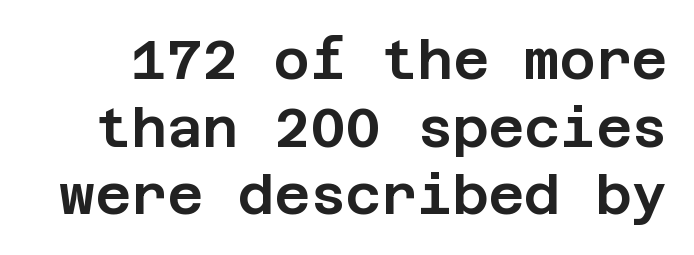
Q: Is the text italic (slanted)? A: No, it is upright.
Q: Is the typeface a serif or a sans-serif typeface? A: Sans-serif.
Q: Is the text underlined? A: No.
Q: Is the spacing between letters normal or unusually wide? A: Normal.
Q: Width (condensed, normal, or wide)? A: Normal.
Q: Stroke contrast? A: Low.
Q: x-height? A: Large.
